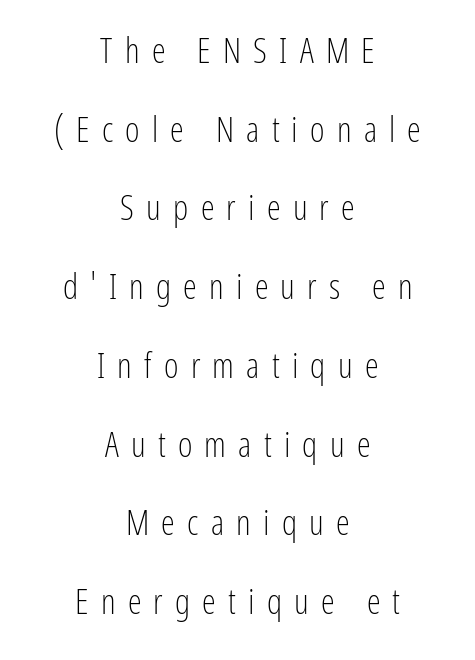
{"serif": "no", "italic": "no", "bold": "no", "weight": "light", "width": "condensed", "stroke_contrast": "low", "x_height": "medium", "monospaced": "no", "underline": "no", "align": "center", "line_spacing": "loose", "line_spacing_ratio": 2.25, "letter_spacing": "wide", "letter_spacing_em": 0.35, "glyph_px": 35}
